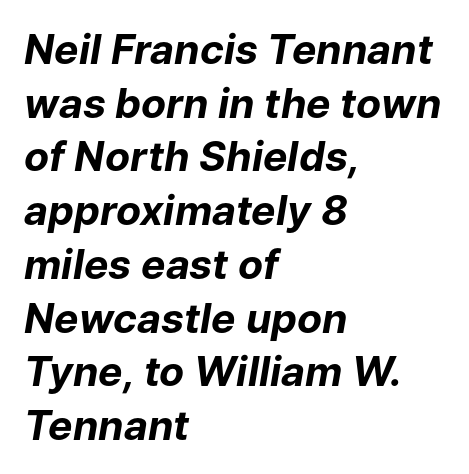
{"italic": "yes", "lean": "right", "slant_degrees": 9, "bold": "yes", "weight": "bold", "width": "normal", "stroke_contrast": "low", "x_height": "medium", "monospaced": "no", "underline": "no", "align": "left", "line_spacing": "normal", "line_spacing_ratio": 1.31, "letter_spacing": "normal", "letter_spacing_em": 0.0, "glyph_px": 41}
